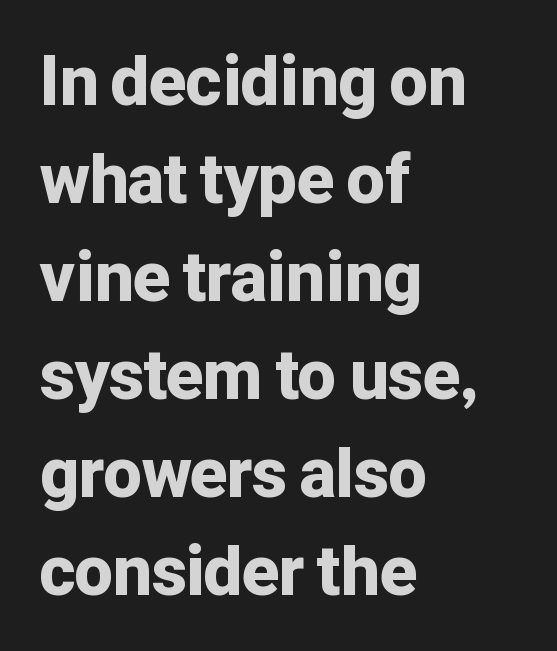
{"serif": "no", "italic": "no", "bold": "yes", "weight": "bold", "width": "normal", "stroke_contrast": "low", "x_height": "medium", "monospaced": "no", "underline": "no", "align": "left", "line_spacing": "normal", "line_spacing_ratio": 1.44, "letter_spacing": "normal", "letter_spacing_em": 0.0, "glyph_px": 68}
